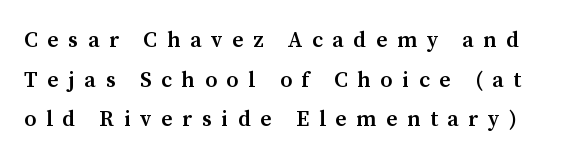
The image shows 22 px text type, upright; set line spacing 1.8x, unusually wide letter spacing (+0.44 em), not underlined.
